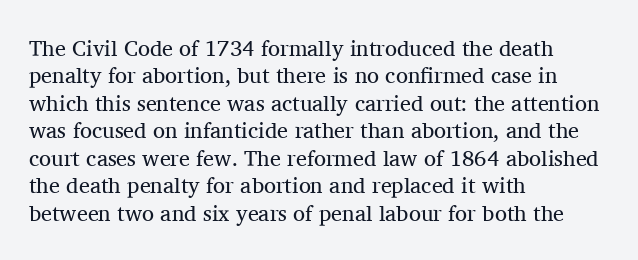
{"italic": "no", "bold": "no", "underline": "no", "align": "left", "line_spacing": "normal", "line_spacing_ratio": 1.25, "letter_spacing": "normal", "letter_spacing_em": 0.0, "glyph_px": 22}
